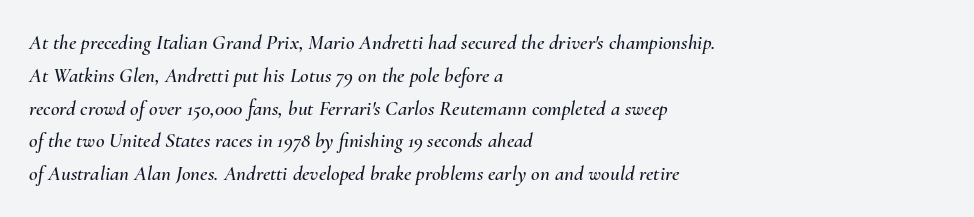
The foot of each line stays bare and open. Visually the block forms a straight wall on the left and a jagged coastline on the right. Compared with typical paragraphs, the rows here are spaced about the same. The font's italic variant was chosen for this text.
